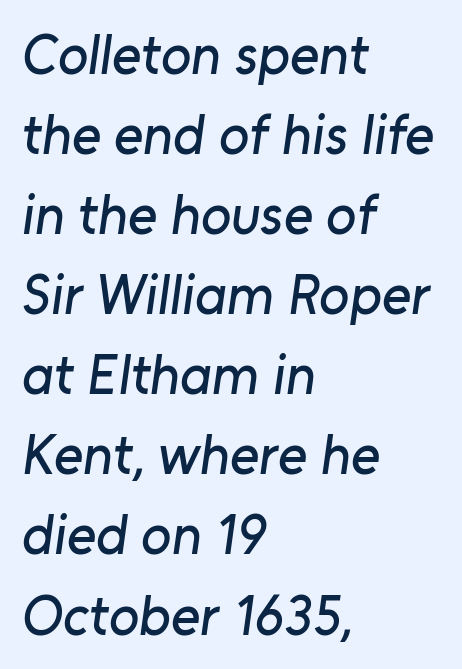
{"serif": "no", "width": "normal", "stroke_contrast": "low", "x_height": "medium", "monospaced": "no", "underline": "no", "align": "left", "line_spacing": "normal", "line_spacing_ratio": 1.43, "letter_spacing": "normal", "letter_spacing_em": 0.0, "glyph_px": 56}
